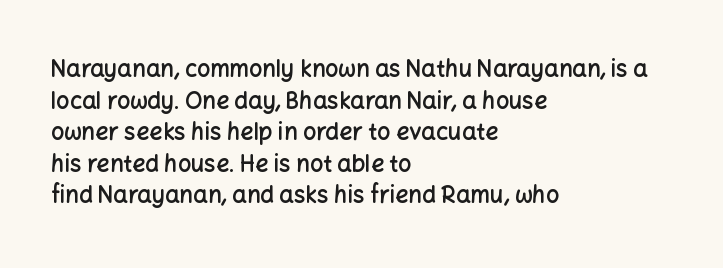
Q: Is the text bold? A: Semi-bold.
Q: Is the text italic (slanted)? A: No, it is upright.
Q: Is the text underlined? A: No.
Q: How is the paragraph aligned? A: Left-aligned.
Q: Is the spacing between letters normal or unusually wide? A: Normal.
Q: Is the spacing between lines tight, normal or loose? A: Normal.
